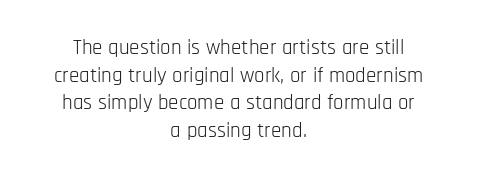
Q: Is the text bold? A: No.
Q: Is the text italic (slanted)? A: No, it is upright.
Q: Is the text underlined? A: No.
Q: How is the paragraph aligned? A: Centered.
Q: Is the spacing between letters normal or unusually wide? A: Normal.
Q: Is the spacing between lines tight, normal or loose? A: Normal.
